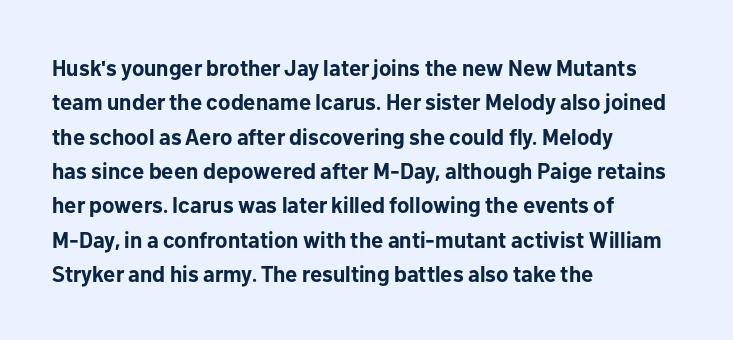
The image shows 22 px bold type, upright; set left-aligned, normal line spacing (1.56x), normal letter spacing, not underlined.
